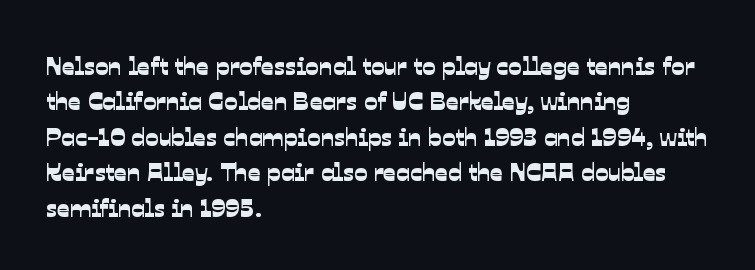
One glance says typical: line gaps are just what's usual. The rendering keeps characters at their native spacing. If you drew a ruler down the left edge, every line would touch it. Decoration check: the copy has no underline.
